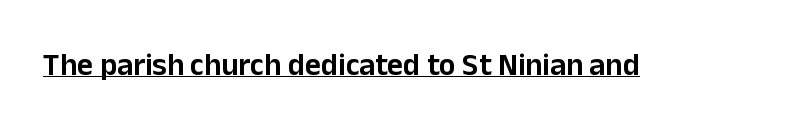
Notice how the stems are strictly vertical — no italics here. Check where the strokes stop: nothing finishes them off — pure sans. Looks like regular typesetting: each glyph gets only the width it needs. The horizontal fit of the characters is conventional and even. A baseline rule has been typeset under these characters.
